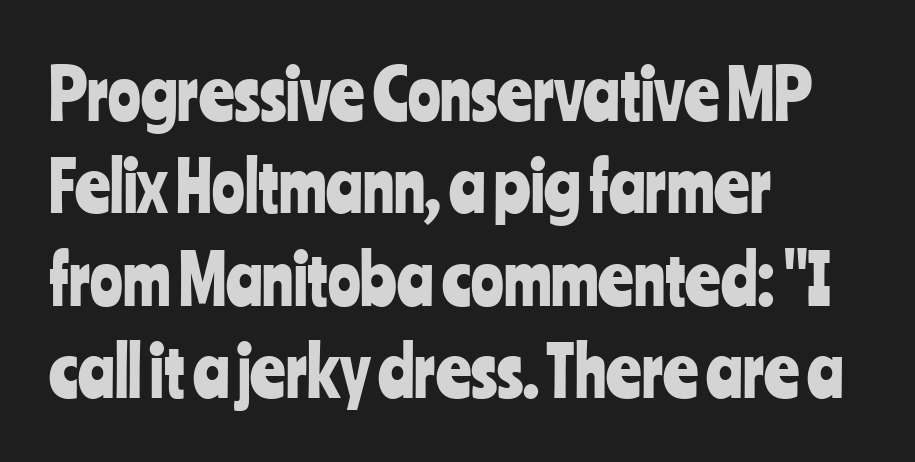
The image shows 68 px condensed sans-serif type, upright; set left-aligned, normal line spacing (1.36x), normal letter spacing, not underlined; low stroke contrast and a medium x-height.
